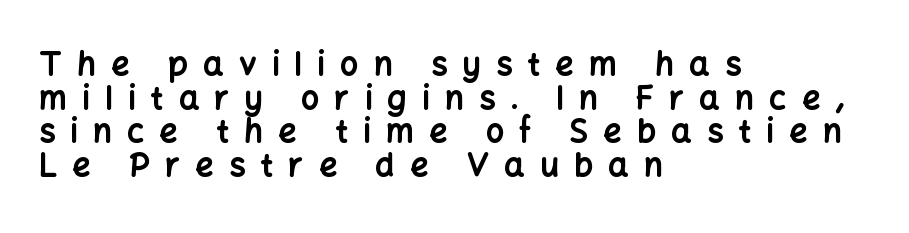
{"serif": "no", "italic": "no", "bold": "yes", "weight": "bold", "width": "normal", "stroke_contrast": "low", "x_height": "medium", "monospaced": "no", "underline": "no", "align": "left", "line_spacing": "tight", "line_spacing_ratio": 1.05, "letter_spacing": "wide", "letter_spacing_em": 0.48, "glyph_px": 32}
